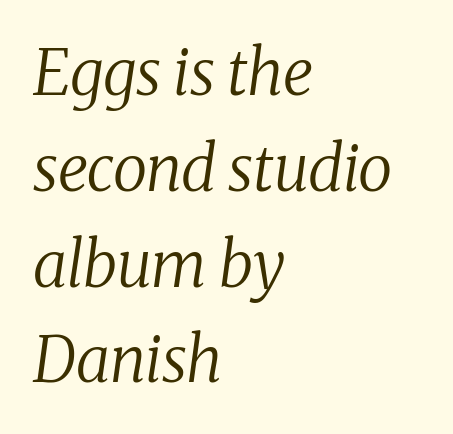
{"serif": "yes", "italic": "yes", "lean": "right", "slant_degrees": 8, "bold": "no", "weight": "regular", "width": "normal", "stroke_contrast": "medium", "x_height": "medium", "monospaced": "no", "underline": "no", "align": "left", "line_spacing": "normal", "line_spacing_ratio": 1.52, "letter_spacing": "normal", "letter_spacing_em": 0.0, "glyph_px": 63}
